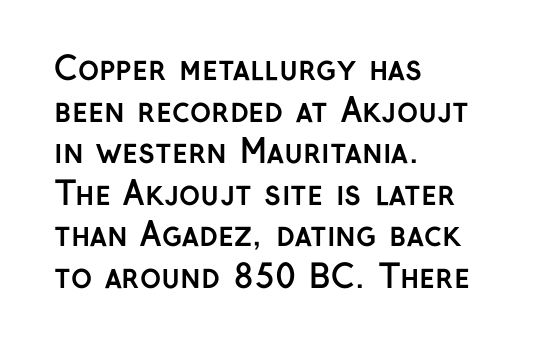
{"serif": "no", "italic": "no", "bold": "yes", "weight": "semibold", "width": "normal", "stroke_contrast": "low", "x_height": "medium", "monospaced": "no", "underline": "no", "align": "left", "line_spacing": "normal", "line_spacing_ratio": 1.3, "letter_spacing": "normal", "letter_spacing_em": 0.0, "glyph_px": 32}
